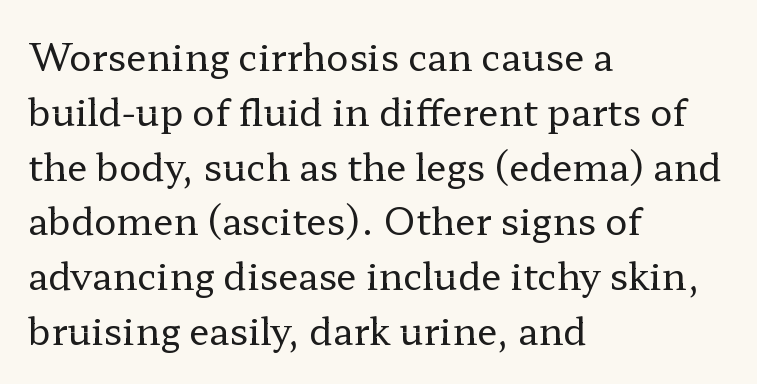
{"serif": "yes", "italic": "no", "bold": "no", "weight": "regular", "width": "wide", "stroke_contrast": "low", "x_height": "medium", "monospaced": "no", "underline": "no", "align": "left", "line_spacing": "normal", "line_spacing_ratio": 1.48, "letter_spacing": "normal", "letter_spacing_em": 0.0, "glyph_px": 37}
